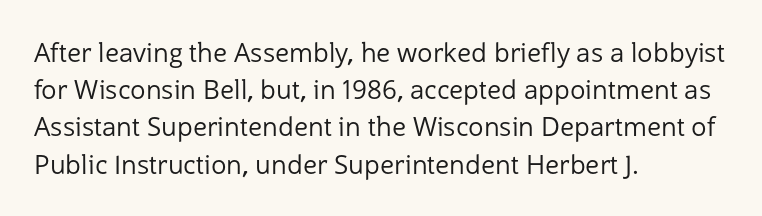
Q: Is the text bold? A: No.
Q: Is the text italic (slanted)? A: No, it is upright.
Q: Is the text underlined? A: No.
Q: How is the paragraph aligned? A: Left-aligned.
Q: Is the spacing between letters normal or unusually wide? A: Normal.
Q: Is the spacing between lines tight, normal or loose? A: Normal.
